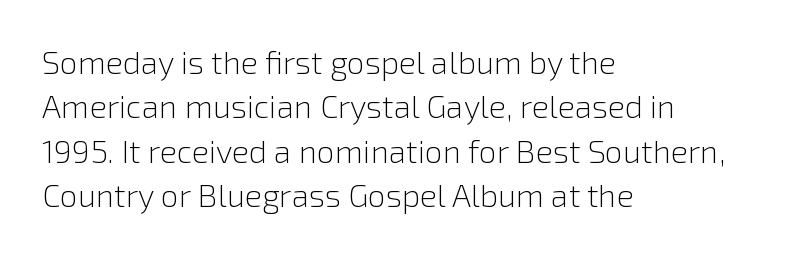
{"serif": "no", "italic": "no", "bold": "no", "weight": "light", "width": "normal", "stroke_contrast": "low", "x_height": "medium", "monospaced": "no", "underline": "no", "align": "left", "line_spacing": "normal", "line_spacing_ratio": 1.39, "letter_spacing": "normal", "letter_spacing_em": 0.0, "glyph_px": 32}
